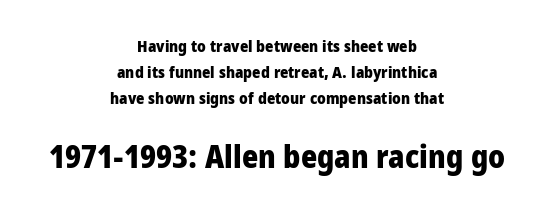
The image shows 31 px heavy sans-serif type, upright; set centered, normal line spacing (1.62x), normal letter spacing, not underlined; the second (bottom) block is 1.94x larger; low stroke contrast and a medium x-height.
